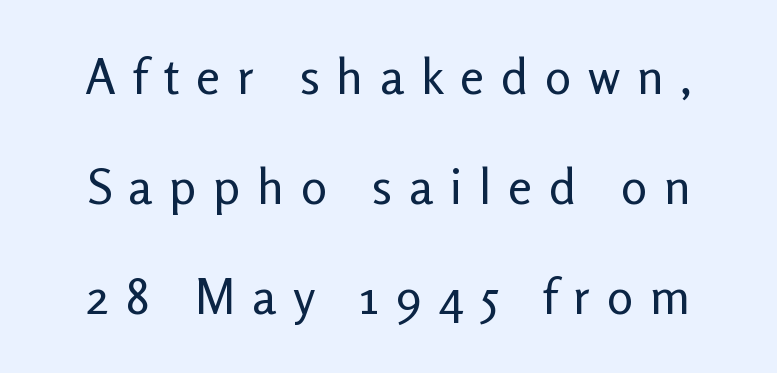
Q: Is the text bold? A: No.
Q: Is the text italic (slanted)? A: No, it is upright.
Q: Is the typeface a serif or a sans-serif typeface? A: Sans-serif.
Q: Is the text underlined? A: No.
Q: Is the spacing between letters normal or unusually wide? A: Unusually wide.
Q: Is the spacing between lines tight, normal or loose? A: Loose.
Q: Width (condensed, normal, or wide)? A: Normal.
Q: Stroke contrast? A: Low.
Q: x-height? A: Medium.
Q: Monospaced? A: No.
